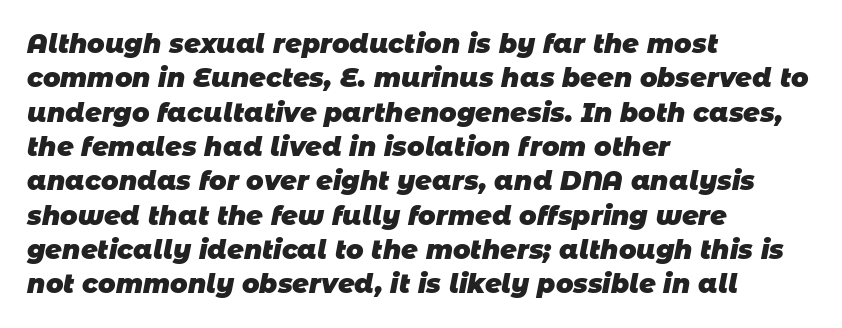
The rendering anchors every line to the left-hand side. The gap between lines stays unmarked. The characters look thick and weighty, a clear bold. Normally led — the rows are evenly, conventionally spaced. Letter spacing: default.
